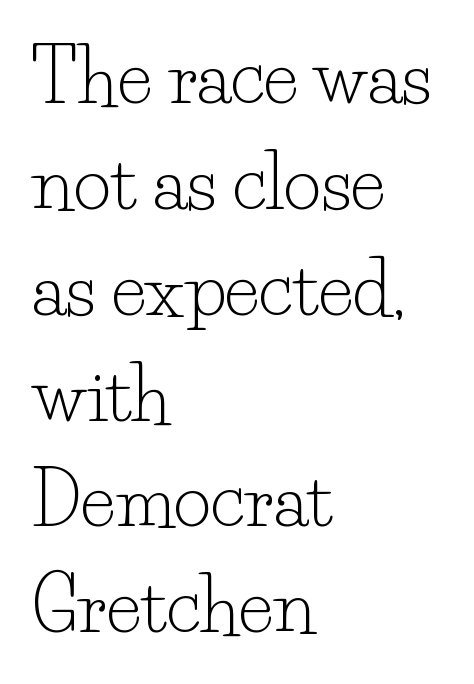
Q: Is the text bold? A: No.
Q: Is the text italic (slanted)? A: No, it is upright.
Q: Is the typeface a serif or a sans-serif typeface? A: Serif.
Q: Is the text underlined? A: No.
Q: How is the paragraph aligned? A: Left-aligned.
Q: Is the spacing between letters normal or unusually wide? A: Normal.
Q: Is the spacing between lines tight, normal or loose? A: Normal.
Q: Width (condensed, normal, or wide)? A: Normal.
Q: Stroke contrast? A: Low.
Q: x-height? A: Small.
Q: Monospaced? A: No.
